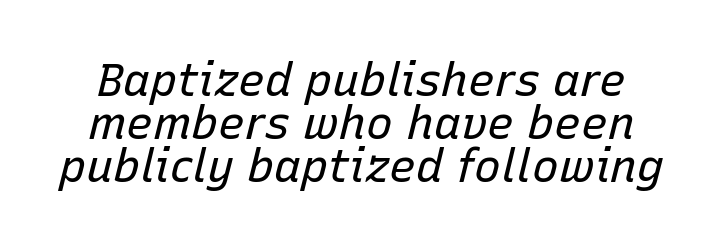
Note the varied advance widths — an 'i' is clearly narrower than an 'm'. Leading is clearly below the norm, producing a dense column. These lines were composed using italics. The passage shown is not underscored anywhere.
